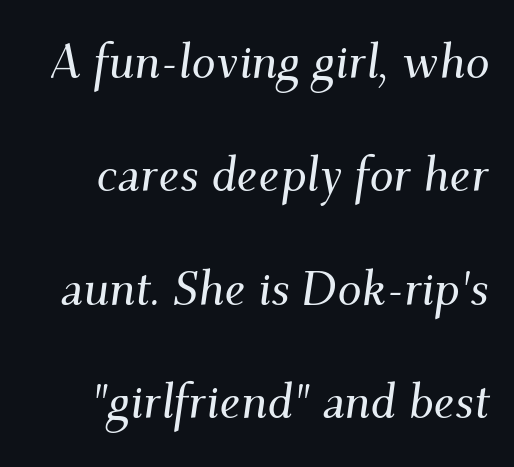
{"serif": "yes", "italic": "yes", "lean": "right", "slant_degrees": 9, "width": "normal", "stroke_contrast": "medium", "x_height": "small", "monospaced": "no", "underline": "no", "line_spacing": "loose", "line_spacing_ratio": 2.36, "letter_spacing": "normal", "letter_spacing_em": 0.0, "glyph_px": 48}
